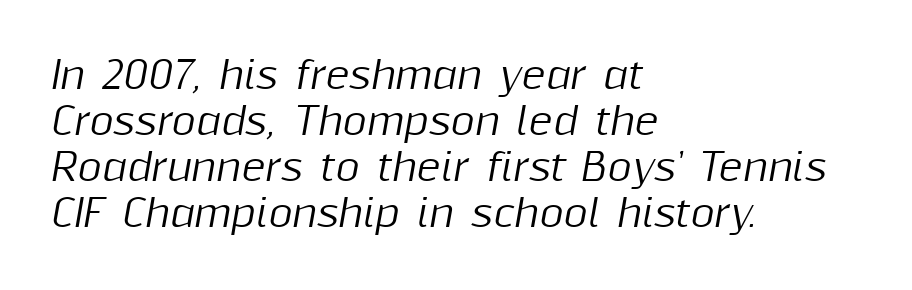
{"italic": "yes", "lean": "right", "slant_degrees": 10, "width": "normal", "stroke_contrast": "medium", "x_height": "medium", "monospaced": "no", "underline": "no", "align": "left", "line_spacing_ratio": 1.24, "letter_spacing": "normal", "letter_spacing_em": 0.0, "glyph_px": 37}
